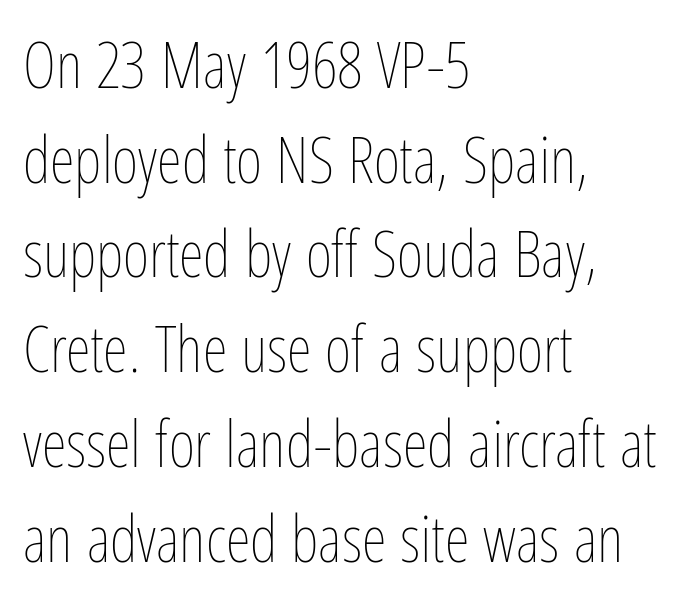
The designer left line spacing at the default. Is the type heavy? It reads as light-to-regular instead. Notice how the stems are strictly vertical — no italics here. Character widths vary here, with narrow letters taking less room than wide ones. Any mark beneath the type? The region is blank.
